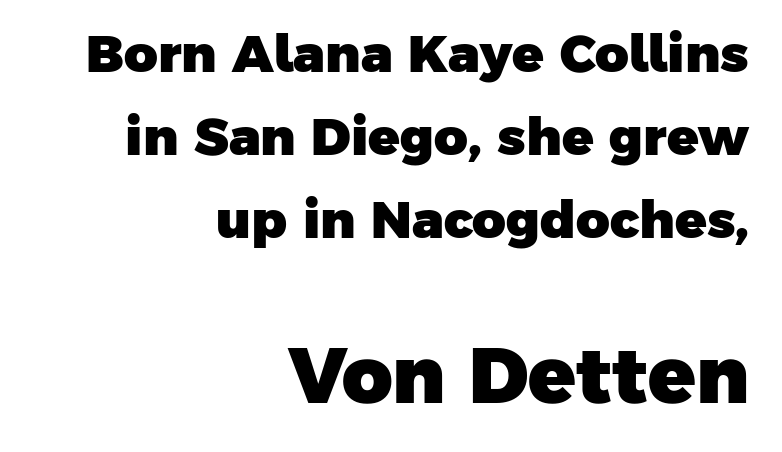
{"serif": "no", "bold": "yes", "weight": "heavy", "width": "normal", "stroke_contrast": "low", "x_height": "medium", "monospaced": "no", "underline": "no", "align": "right", "line_spacing": "normal", "line_spacing_ratio": 1.6, "letter_spacing": "normal", "letter_spacing_em": 0.0, "larger_block": "second", "size_ratio": 1.5, "glyph_px": 78}
